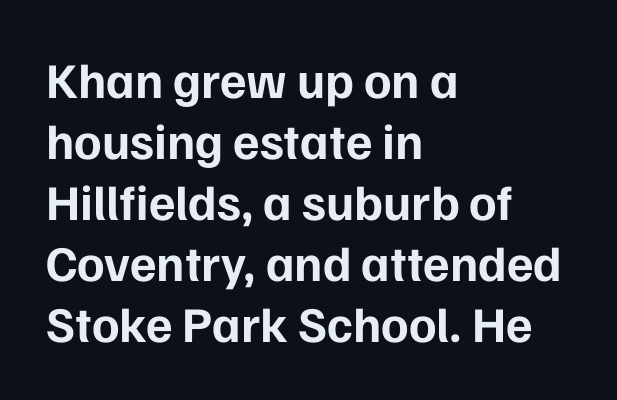
Beneath every word, the page is bare. Look at the bottom of the vertical strokes: they stop flat, with no serifs. The typography opts for an upright posture over an oblique one. Note the varied advance widths — an 'i' is clearly narrower than an 'm'. In CSS terms this would be text-align: left.
